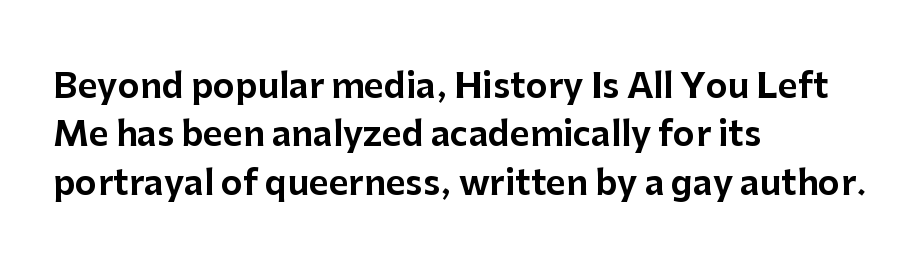
The image shows 34 px sans-serif type, upright; set left-aligned, normal line spacing (1.42x), normal letter spacing, not underlined; low stroke contrast and a medium x-height.
